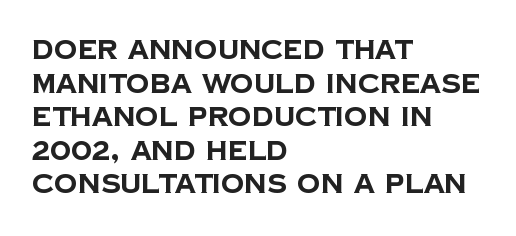
The image shows 26 px bold type; set left-aligned, normal line spacing (1.29x), normal letter spacing, not underlined.
